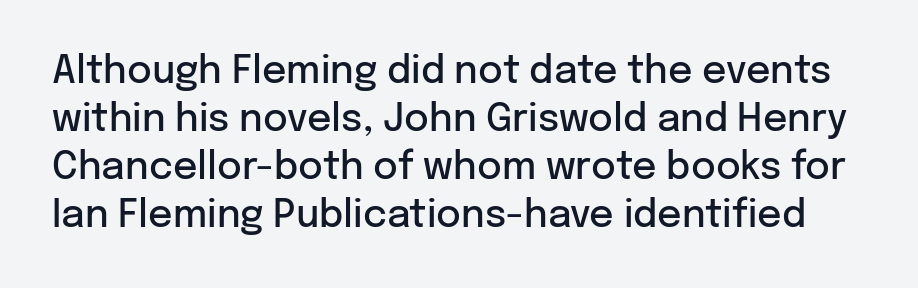
Line spacing here is normal. This is the in-between weight designers call semibold or demi. The zone under the glyphs is completely vacant. Ascenders rise straight up at ninety degrees.
